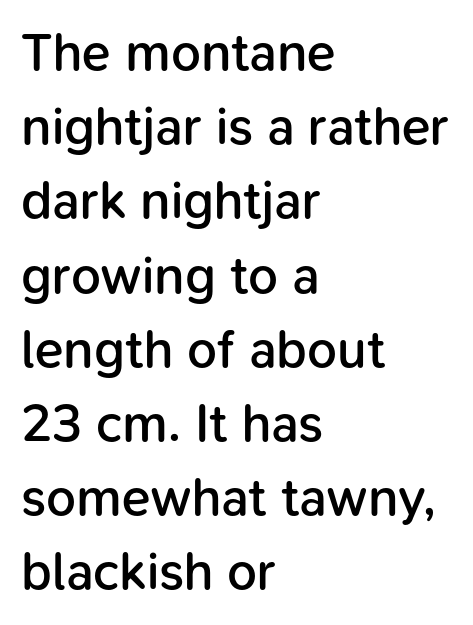
The image shows 53 px semibold sans-serif type, upright; set left-aligned, normal line spacing (1.4x), normal letter spacing, not underlined; low stroke contrast and a medium x-height.
